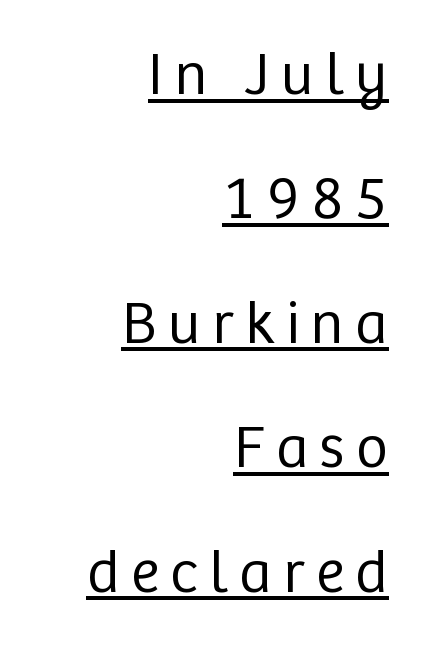
You could not count columns in this text — the font is proportionally spaced. Vertical stems look standard width or narrower in stroke. Vertical strokes here are truly vertical. Like a heading marked for emphasis, these lines bear an underscore. No feet cap the strokes, marking this as sans-serif type. If you drew a ruler down the right edge, every line would touch it.
